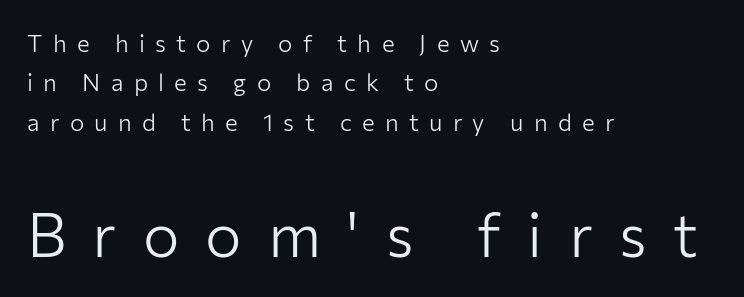
Q: Is the text bold? A: No.
Q: Is the text italic (slanted)? A: No, it is upright.
Q: Is the typeface a serif or a sans-serif typeface? A: Sans-serif.
Q: Is the text underlined? A: No.
Q: How is the paragraph aligned? A: Left-aligned.
Q: Is the spacing between letters normal or unusually wide? A: Unusually wide.
Q: Is the spacing between lines tight, normal or loose? A: Normal.
Q: Which block of text is set in a larger size, the first (top) or the second (bottom)? A: The second (bottom) one.
Q: Width (condensed, normal, or wide)? A: Normal.
Q: Stroke contrast? A: Low.
Q: x-height? A: Medium.
Q: Monospaced? A: No.
